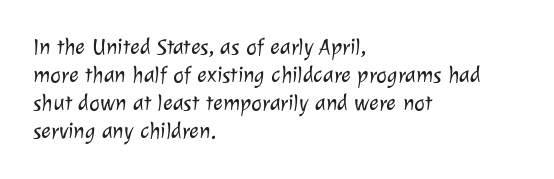
The image shows 23 px text type; set left-aligned, line spacing 1.22x, normal letter spacing, not underlined.
